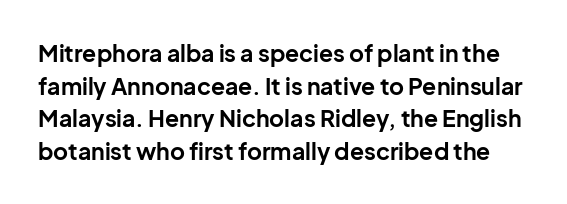
Q: Is the text bold? A: Yes.
Q: Is the text italic (slanted)? A: No, it is upright.
Q: Is the text underlined? A: No.
Q: Is the spacing between letters normal or unusually wide? A: Normal.
Q: Is the spacing between lines tight, normal or loose? A: Normal.
